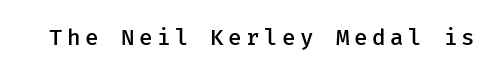
No word sits above an underline. The gaps between neighbouring characters are conspicuously large. Bold? Not quite — semibold, heavier than regular but stopping short. The axis of the letterforms is exactly vertical.
